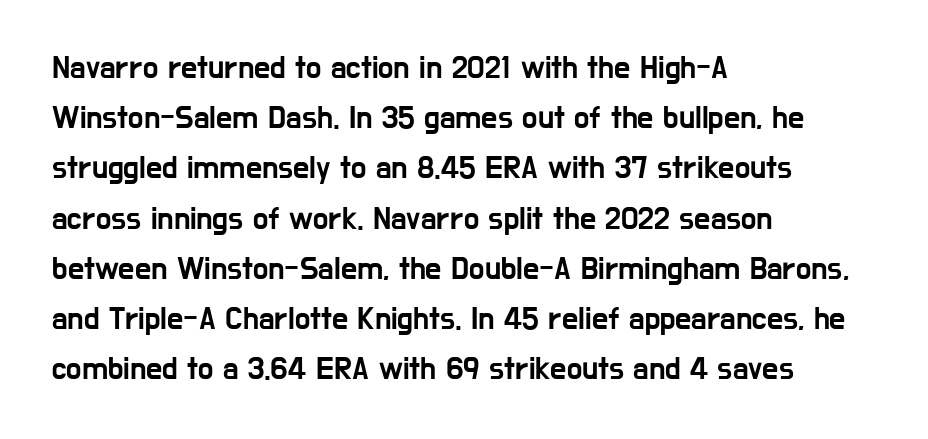
Teacher's note: observe the even left margin — that is flush-left alignment. These lines are composed in type without serifs. Inter-character spacing is left at the font's built-in metrics. What's the leading like? Ordinary, nothing unusual. The axis of the letterforms is exactly vertical.
